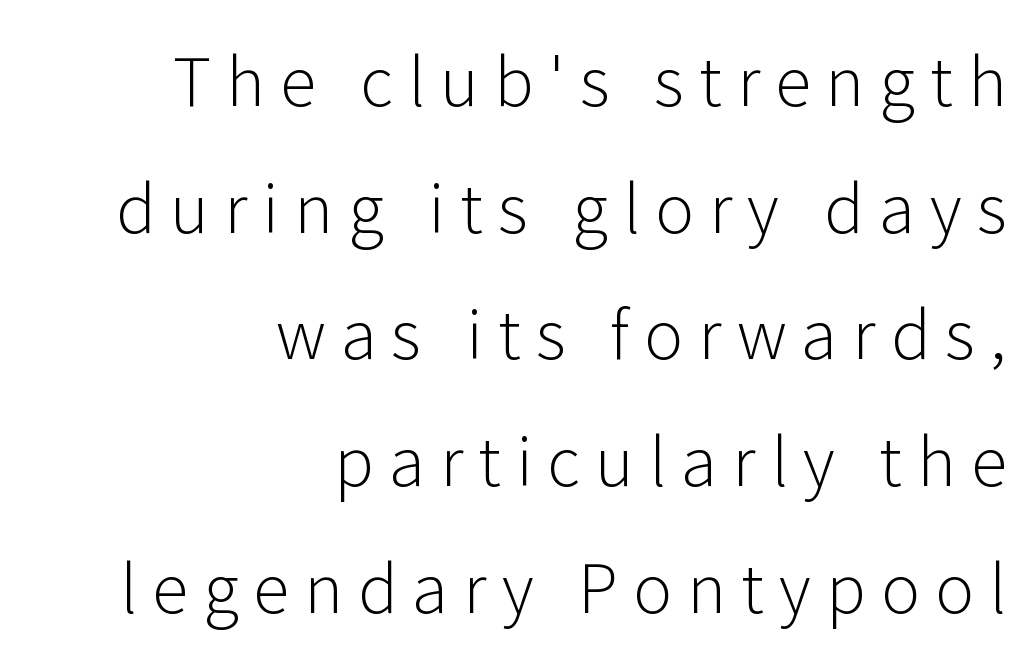
Q: Is the text bold? A: No.
Q: Is the text italic (slanted)? A: No, it is upright.
Q: Is the typeface a serif or a sans-serif typeface? A: Sans-serif.
Q: Is the text underlined? A: No.
Q: How is the paragraph aligned? A: Right-aligned.
Q: Is the spacing between letters normal or unusually wide? A: Unusually wide.
Q: Is the spacing between lines tight, normal or loose? A: Loose.
Q: Width (condensed, normal, or wide)? A: Normal.
Q: Stroke contrast? A: Low.
Q: x-height? A: Medium.
Q: Monospaced? A: No.
